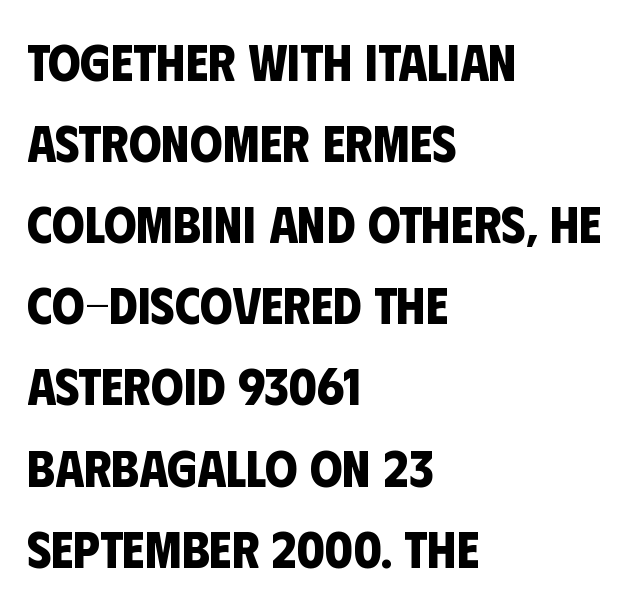
Thick stems and heavy bowls — unmistakably bold. Layout note: lines flush left. Does the leading feel generous? No, just average. The font family rendered here belongs to the sans-serif group.
